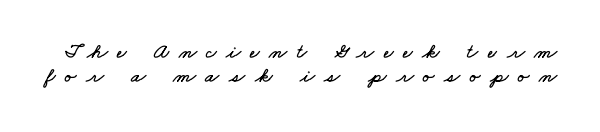
{"underline": "no", "line_spacing": "tight", "line_spacing_ratio": 1.14, "letter_spacing": "wide", "letter_spacing_em": 0.45, "glyph_px": 21}
